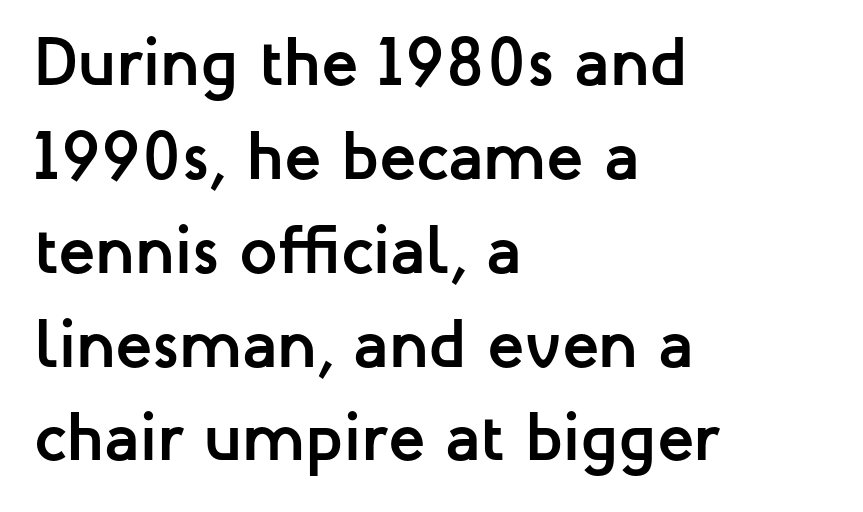
The image shows 68 px semibold sans-serif type, upright; set left-aligned, normal line spacing (1.38x), normal letter spacing, not underlined; low stroke contrast and a medium x-height.
